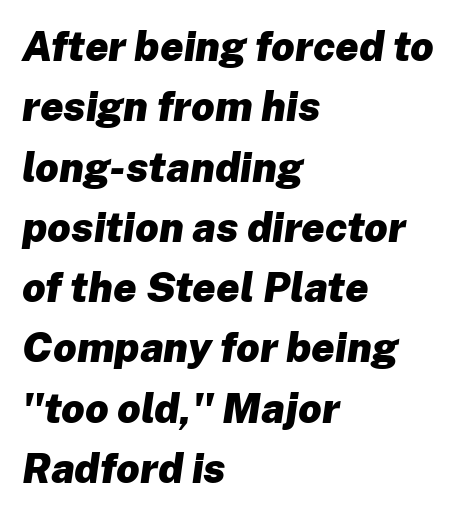
The image shows 41 px heavy type, italic (leaning right); set left-aligned, normal line spacing (1.47x), normal letter spacing, not underlined; low stroke contrast and a medium x-height.
